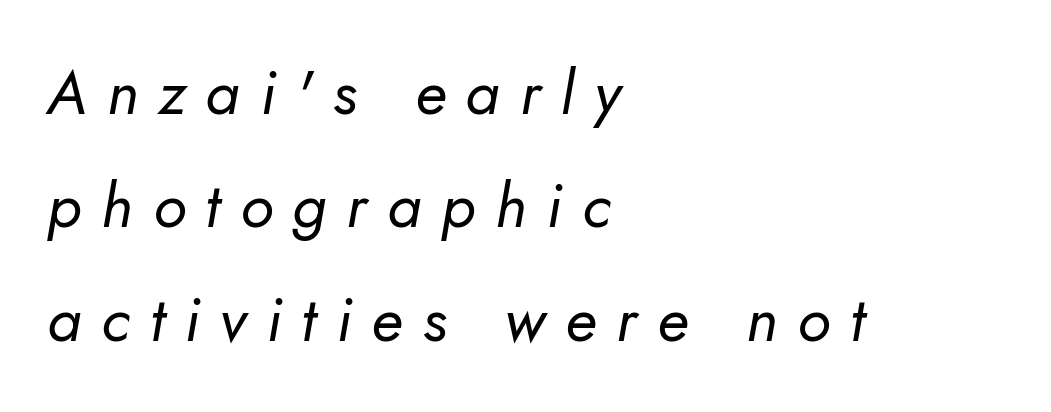
Q: Is the text bold? A: No.
Q: Is the text italic (slanted)? A: Yes, it leans right by about 5 degrees.
Q: Is the text underlined? A: No.
Q: How is the paragraph aligned? A: Left-aligned.
Q: Is the spacing between letters normal or unusually wide? A: Unusually wide.
Q: Width (condensed, normal, or wide)? A: Normal.
Q: Stroke contrast? A: Low.
Q: x-height? A: Small.
Q: Monospaced? A: No.
